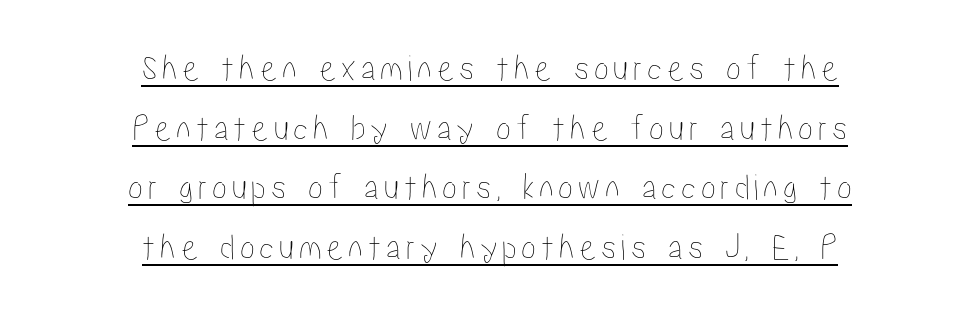
{"italic": "no", "width": "condensed", "stroke_contrast": "low", "x_height": "medium", "monospaced": "no", "underline": "yes", "align": "center", "line_spacing": "normal", "line_spacing_ratio": 1.57, "glyph_px": 38}
